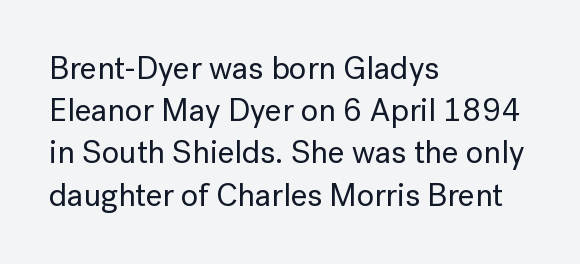
Q: Is the text italic (slanted)? A: No, it is upright.
Q: Is the typeface a serif or a sans-serif typeface? A: Sans-serif.
Q: Is the text underlined? A: No.
Q: How is the paragraph aligned? A: Left-aligned.
Q: Is the spacing between letters normal or unusually wide? A: Normal.
Q: Is the spacing between lines tight, normal or loose? A: Normal.
Q: Width (condensed, normal, or wide)? A: Normal.
Q: Stroke contrast? A: Low.
Q: x-height? A: Medium.
Q: Monospaced? A: No.
